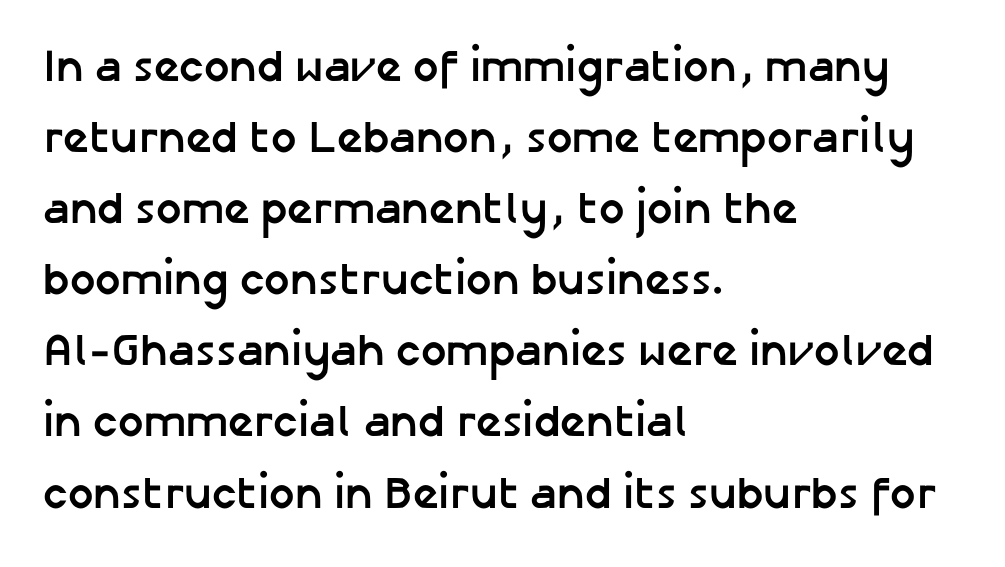
{"serif": "no", "italic": "no", "bold": "yes", "weight": "semibold", "width": "normal", "stroke_contrast": "low", "x_height": "medium", "monospaced": "no", "underline": "no", "align": "left", "line_spacing": "normal", "line_spacing_ratio": 1.58, "letter_spacing": "normal", "letter_spacing_em": 0.0, "glyph_px": 45}
